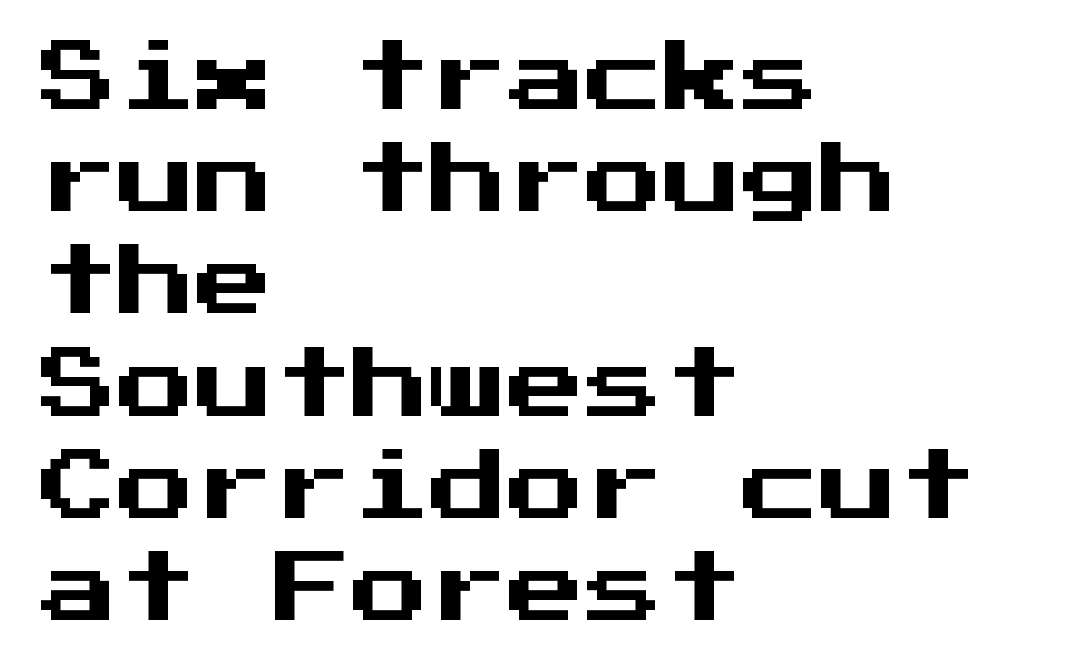
Unmarked baselines from the first word to the last. The rendering shows plain stroke endings on the letterforms — a sans-serif design. Every stem runs plumb, perpendicular to the baseline. Reading down the column, the eye jumps a familiar distance to each next line. Between one letter and the next there's only the usual sliver of space. You could count columns in this text — the font is strictly monospaced.
